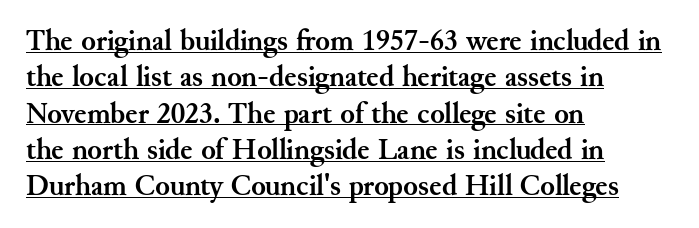
Heavy, bold letterforms. The type is set solid horizontally, with unmodified tracking. Rendered with straight, roman letterforms. Looks like regular typesetting: each glyph gets only the width it needs. Compared with a centered layout, this one pins lines to the left instead.
